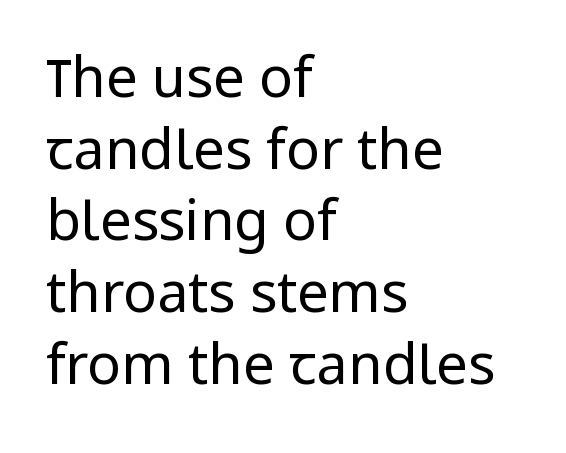
Q: Is the text bold? A: No.
Q: Is the text italic (slanted)? A: No, it is upright.
Q: Is the typeface a serif or a sans-serif typeface? A: Sans-serif.
Q: Is the text underlined? A: No.
Q: How is the paragraph aligned? A: Left-aligned.
Q: Is the spacing between letters normal or unusually wide? A: Normal.
Q: Is the spacing between lines tight, normal or loose? A: Normal.
Q: Width (condensed, normal, or wide)? A: Normal.
Q: Stroke contrast? A: Low.
Q: x-height? A: Medium.
Q: Monospaced? A: No.
